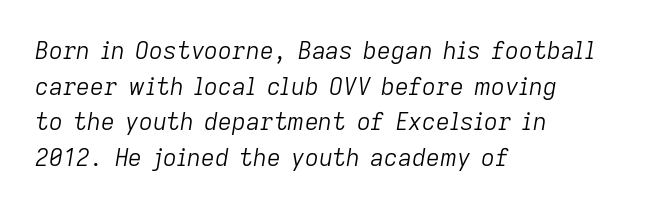
The image shows 24 px text type, italic (leaning right); set left-aligned, normal line spacing (1.48x), normal letter spacing, not underlined.
